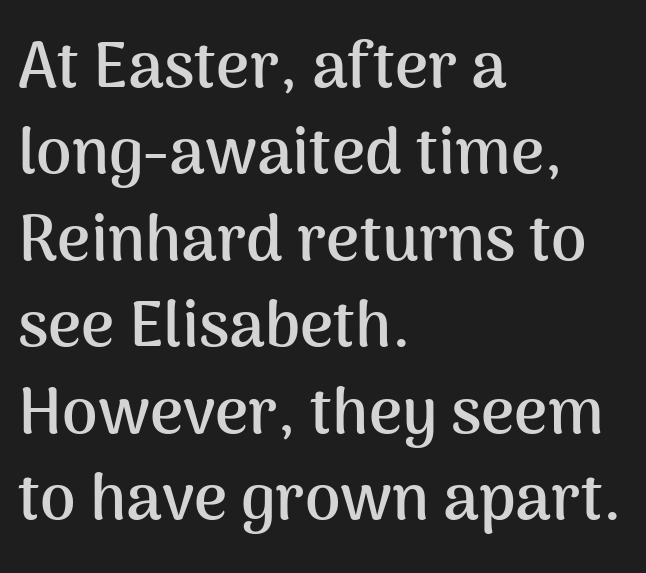
Q: Is the text bold? A: Yes.
Q: Is the text italic (slanted)? A: No, it is upright.
Q: Is the typeface a serif or a sans-serif typeface? A: Sans-serif.
Q: Is the text underlined? A: No.
Q: How is the paragraph aligned? A: Left-aligned.
Q: Is the spacing between letters normal or unusually wide? A: Normal.
Q: Is the spacing between lines tight, normal or loose? A: Normal.
Q: Width (condensed, normal, or wide)? A: Normal.
Q: Stroke contrast? A: Medium.
Q: x-height? A: Medium.
Q: Monospaced? A: No.
